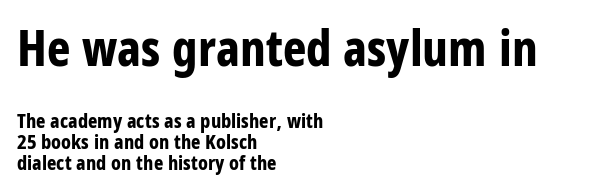
The image shows 50 px bold, condensed sans-serif type, upright; set left-aligned, tight line spacing (1.03x), normal letter spacing, not underlined; the first (top) block is 2.5x larger; low stroke contrast and a large x-height.
